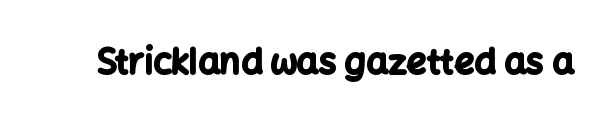
Tall strokes in this sample are plumb rather than angled. Varying glyph widths throughout — classic text-font behaviour. Default kerning and tracking; the words read as compact shapes. Its strokes are broad and dark, the hallmark of bold type. Quick note: underline off.
